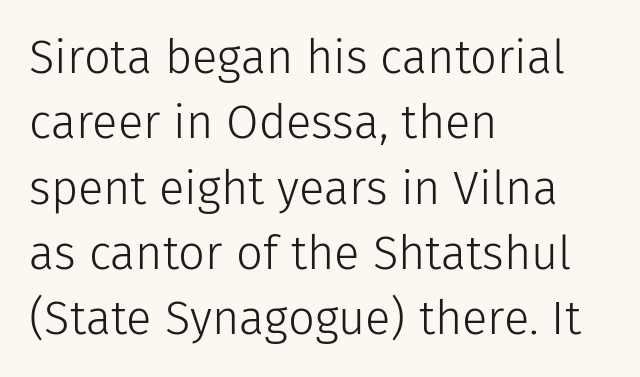
{"serif": "no", "italic": "no", "bold": "no", "weight": "light", "width": "normal", "stroke_contrast": "low", "x_height": "medium", "monospaced": "no", "underline": "no", "align": "left", "line_spacing": "normal", "line_spacing_ratio": 1.39, "letter_spacing": "normal", "letter_spacing_em": 0.0, "glyph_px": 47}
